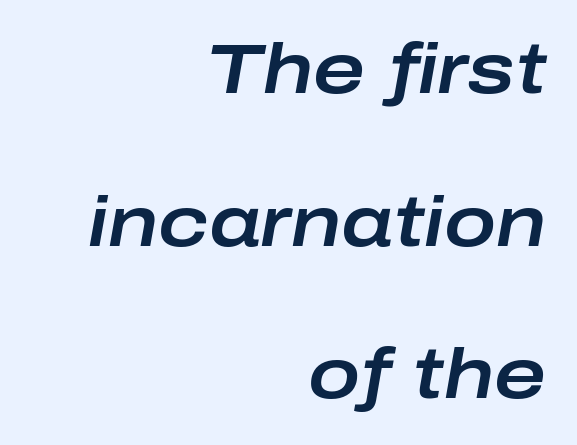
Is this a fixed-width face? No — the glyphs have proportional, varying widths. This sample uses an oblique cut, with every glyph tilted off the vertical. The rendering anchors every line to the right-hand side. What stands out about the letter spacing? Nothing — it is the standard amount. The vertical gap from one line to the next is large. Decoration check: the copy has no underline.
